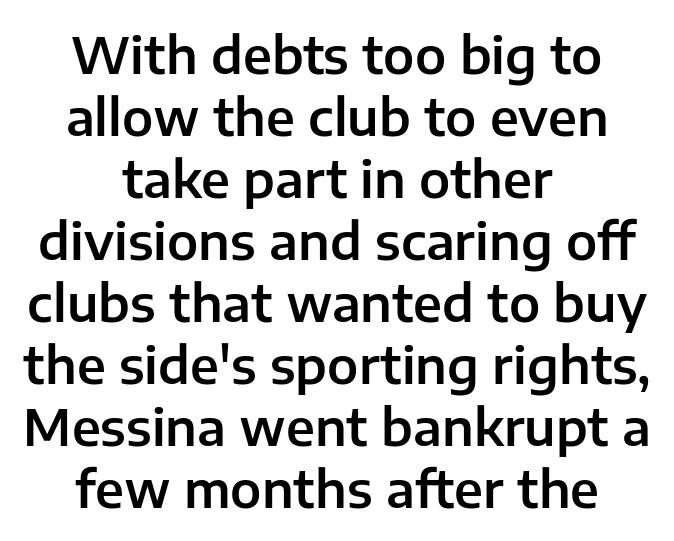
{"serif": "no", "italic": "no", "width": "normal", "stroke_contrast": "low", "x_height": "medium", "monospaced": "no", "underline": "no", "align": "center", "line_spacing_ratio": 1.24, "letter_spacing": "normal", "letter_spacing_em": 0.0, "glyph_px": 50}
